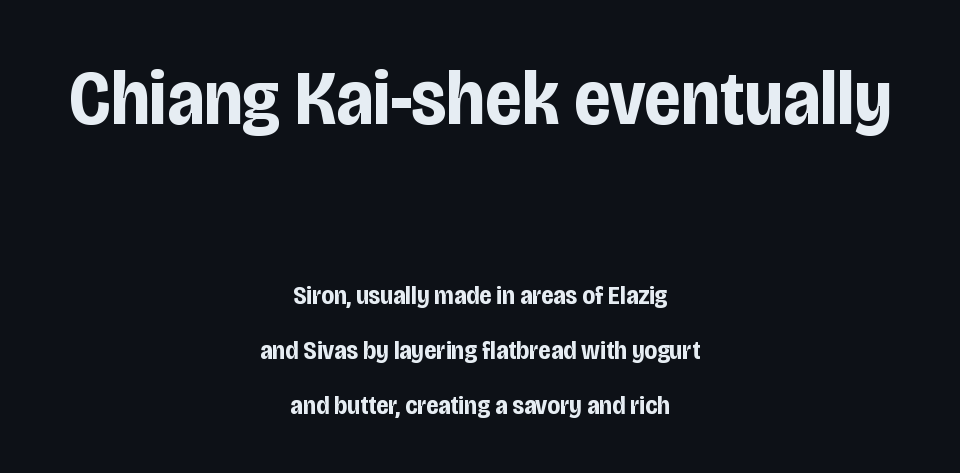
The image shows 78 px bold, condensed sans-serif type, upright; set centered, loose line spacing (2.12x), normal letter spacing, not underlined; the first (top) block is 3.0x larger; low stroke contrast and a large x-height.
